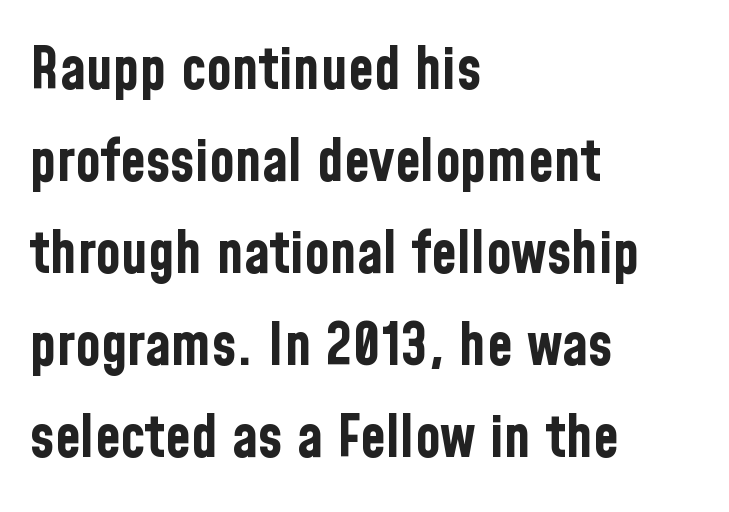
Q: Is the text bold? A: Yes.
Q: Is the text italic (slanted)? A: No, it is upright.
Q: Is the typeface a serif or a sans-serif typeface? A: Sans-serif.
Q: Is the text underlined? A: No.
Q: How is the paragraph aligned? A: Left-aligned.
Q: Is the spacing between letters normal or unusually wide? A: Normal.
Q: Is the spacing between lines tight, normal or loose? A: Normal.
Q: Width (condensed, normal, or wide)? A: Condensed.
Q: Stroke contrast? A: Low.
Q: x-height? A: Medium.
Q: Monospaced? A: No.
